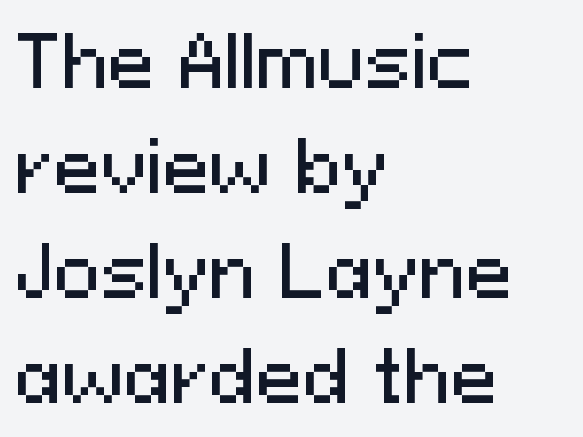
The image shows 70 px sans-serif type, upright; set left-aligned, normal line spacing (1.5x), normal letter spacing, not underlined; medium stroke contrast and a medium x-height.
